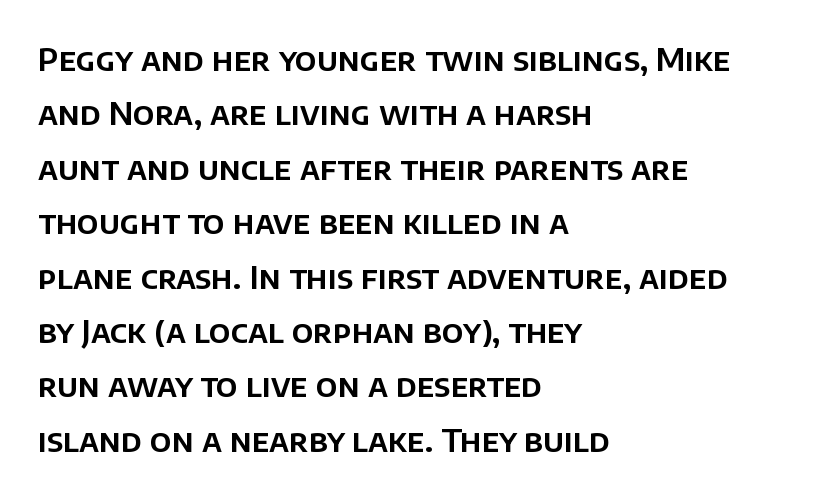
Q: Is the text italic (slanted)? A: No, it is upright.
Q: Is the typeface a serif or a sans-serif typeface? A: Sans-serif.
Q: Is the text underlined? A: No.
Q: How is the paragraph aligned? A: Left-aligned.
Q: Is the spacing between letters normal or unusually wide? A: Normal.
Q: Is the spacing between lines tight, normal or loose? A: Normal.
Q: Width (condensed, normal, or wide)? A: Normal.
Q: Stroke contrast? A: Low.
Q: x-height? A: Large.
Q: Monospaced? A: No.
